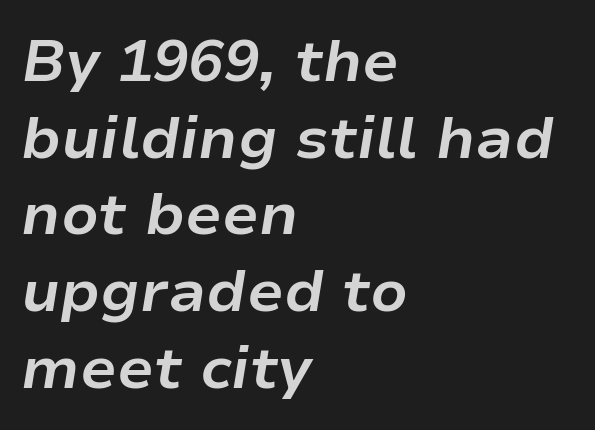
Q: Is the text bold? A: Yes.
Q: Is the text italic (slanted)? A: Yes, it leans right by about 9 degrees.
Q: Is the text underlined? A: No.
Q: How is the paragraph aligned? A: Left-aligned.
Q: Is the spacing between letters normal or unusually wide? A: Normal.
Q: Is the spacing between lines tight, normal or loose? A: Normal.
Q: Width (condensed, normal, or wide)? A: Normal.
Q: Stroke contrast? A: Low.
Q: x-height? A: Medium.
Q: Monospaced? A: No.
